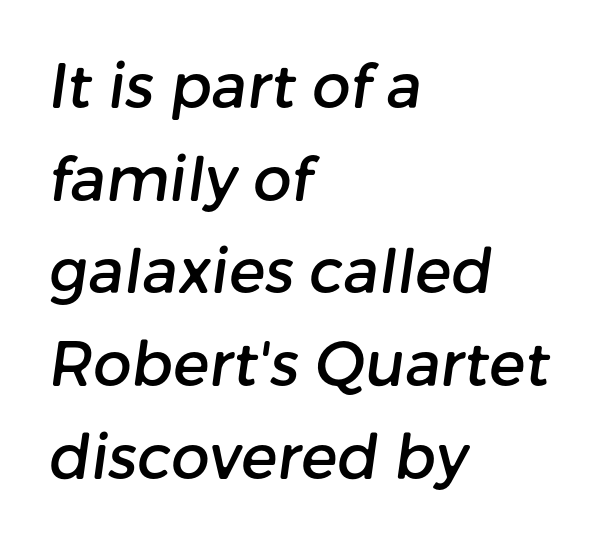
Q: Is the typeface a serif or a sans-serif typeface? A: Sans-serif.
Q: Is the text underlined? A: No.
Q: How is the paragraph aligned? A: Left-aligned.
Q: Is the spacing between letters normal or unusually wide? A: Normal.
Q: Is the spacing between lines tight, normal or loose? A: Normal.
Q: Width (condensed, normal, or wide)? A: Normal.
Q: Stroke contrast? A: Low.
Q: x-height? A: Medium.
Q: Monospaced? A: No.
